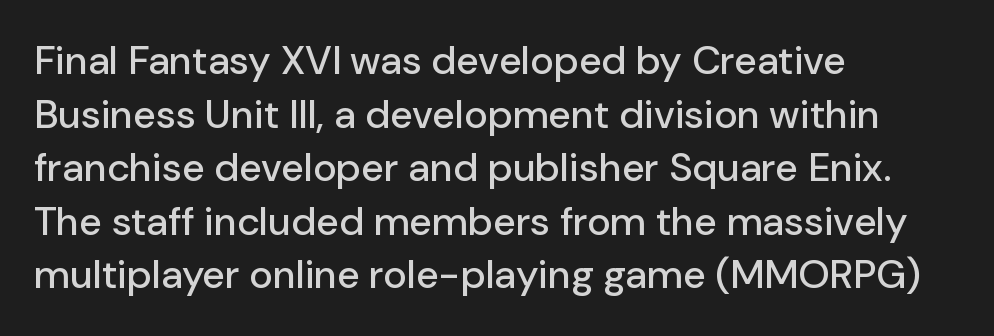
The image shows 40 px sans-serif type, upright; set left-aligned, normal line spacing (1.34x), normal letter spacing, not underlined; low stroke contrast and a medium x-height.
